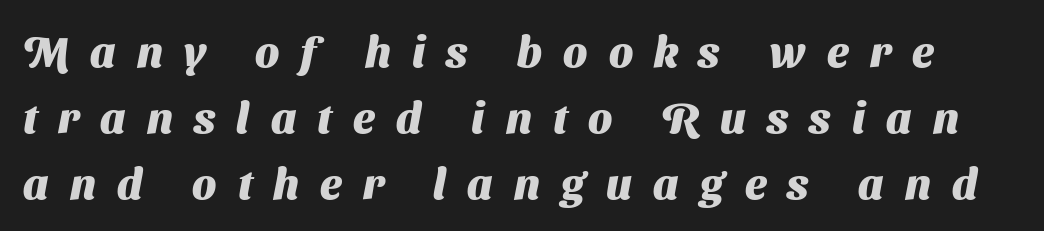
The image shows 43 px heavy sans-serif type; set normal line spacing (1.54x), unusually wide letter spacing (+0.49 em), not underlined; medium stroke contrast and a medium x-height.
